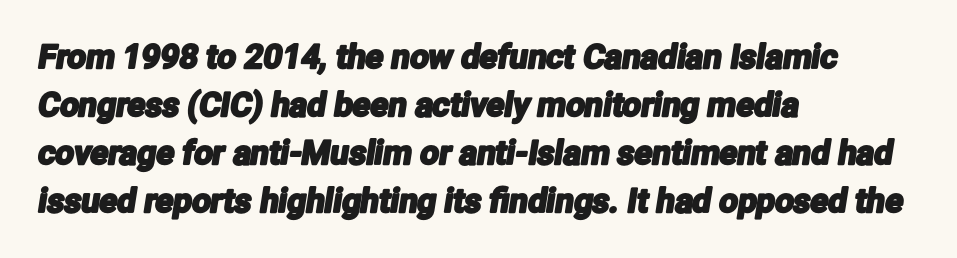
Q: Is the typeface a serif or a sans-serif typeface? A: Sans-serif.
Q: Is the text underlined? A: No.
Q: How is the paragraph aligned? A: Left-aligned.
Q: Is the spacing between letters normal or unusually wide? A: Normal.
Q: Is the spacing between lines tight, normal or loose? A: Normal.
Q: Width (condensed, normal, or wide)? A: Condensed.
Q: Stroke contrast? A: Low.
Q: x-height? A: Medium.
Q: Monospaced? A: No.
